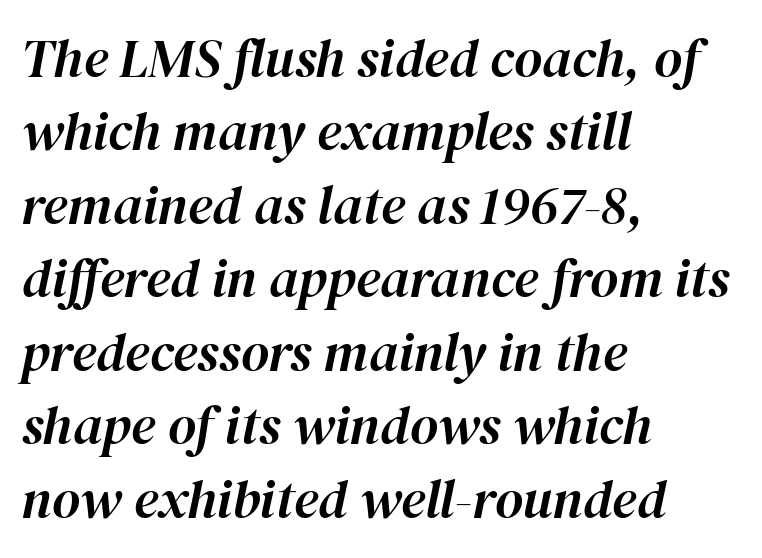
Q: Is the text italic (slanted)? A: Yes, it leans right by about 12 degrees.
Q: Is the text underlined? A: No.
Q: How is the paragraph aligned? A: Left-aligned.
Q: Is the spacing between letters normal or unusually wide? A: Normal.
Q: Is the spacing between lines tight, normal or loose? A: Normal.
Q: Width (condensed, normal, or wide)? A: Normal.
Q: Stroke contrast? A: High.
Q: x-height? A: Medium.
Q: Monospaced? A: No.
